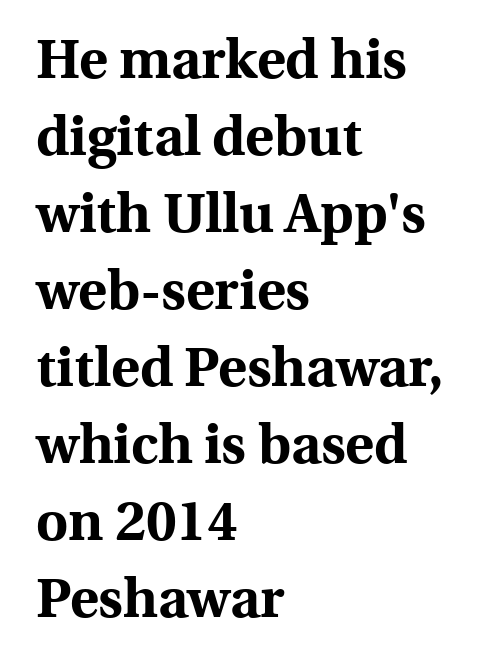
Inter-character spacing is left at the font's built-in metrics. Summary of weight: heavy, a full bold. Is there much room between lines? A standard amount, neither cramped nor airy. The face used here is seriffed, in the tradition of book romans. The string is rendered with underlining switched off. Here the designer chose a conventional face with non-uniform glyph widths.
